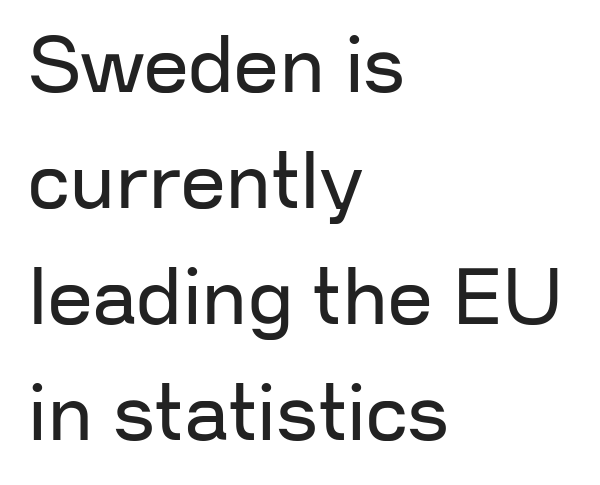
The image shows 79 px regular-weight sans-serif type, upright; set left-aligned, normal line spacing (1.47x), normal letter spacing, not underlined; low stroke contrast and a medium x-height.
